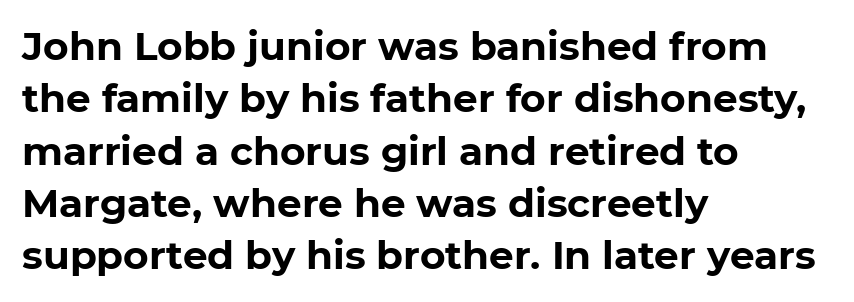
Q: Is the text bold? A: Yes.
Q: Is the text italic (slanted)? A: No, it is upright.
Q: Is the typeface a serif or a sans-serif typeface? A: Sans-serif.
Q: Is the text underlined? A: No.
Q: How is the paragraph aligned? A: Left-aligned.
Q: Is the spacing between letters normal or unusually wide? A: Normal.
Q: Is the spacing between lines tight, normal or loose? A: Normal.
Q: Width (condensed, normal, or wide)? A: Normal.
Q: Stroke contrast? A: Low.
Q: x-height? A: Medium.
Q: Monospaced? A: No.
